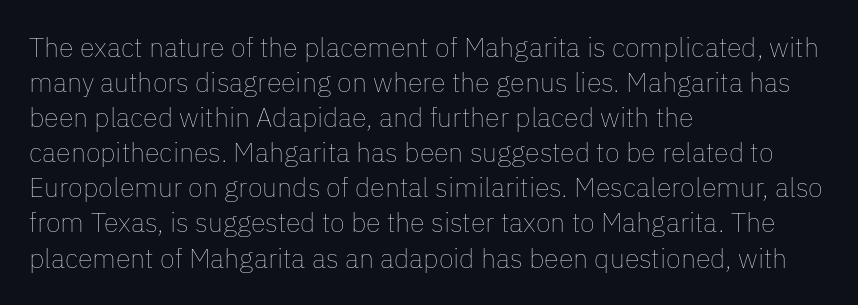
Q: Is the text bold? A: No.
Q: Is the text italic (slanted)? A: No, it is upright.
Q: Is the text underlined? A: No.
Q: How is the paragraph aligned? A: Left-aligned.
Q: Is the spacing between letters normal or unusually wide? A: Normal.
Q: Is the spacing between lines tight, normal or loose? A: Normal.
